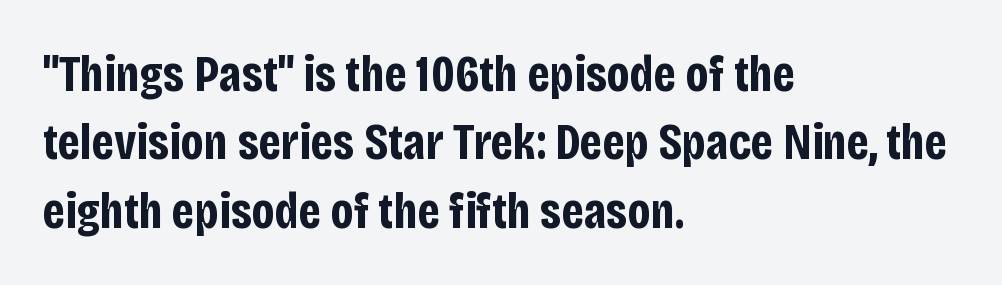
The image shows 51 px bold, condensed sans-serif type, upright; set left-aligned, normal line spacing (1.34x), normal letter spacing, not underlined; low stroke contrast and a large x-height.
